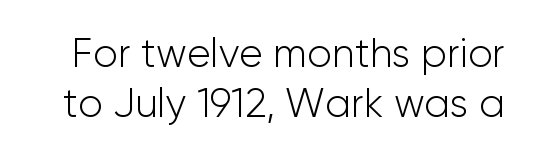
The image shows 40 px light sans-serif type, upright; set normal line spacing (1.25x), normal letter spacing, not underlined; low stroke contrast and a medium x-height.
